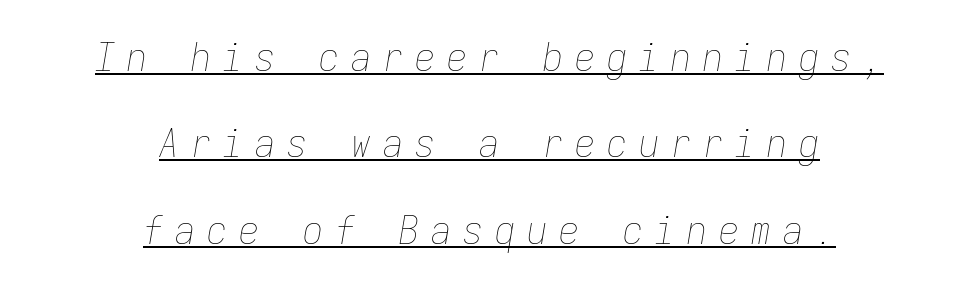
{"italic": "yes", "lean": "right", "slant_degrees": 9, "bold": "no", "weight": "thin", "width": "condensed", "stroke_contrast": "low", "x_height": "medium", "monospaced": "yes", "underline": "yes", "align": "center", "line_spacing": "loose", "line_spacing_ratio": 2.16, "letter_spacing": "wide", "letter_spacing_em": 0.3, "glyph_px": 40}
